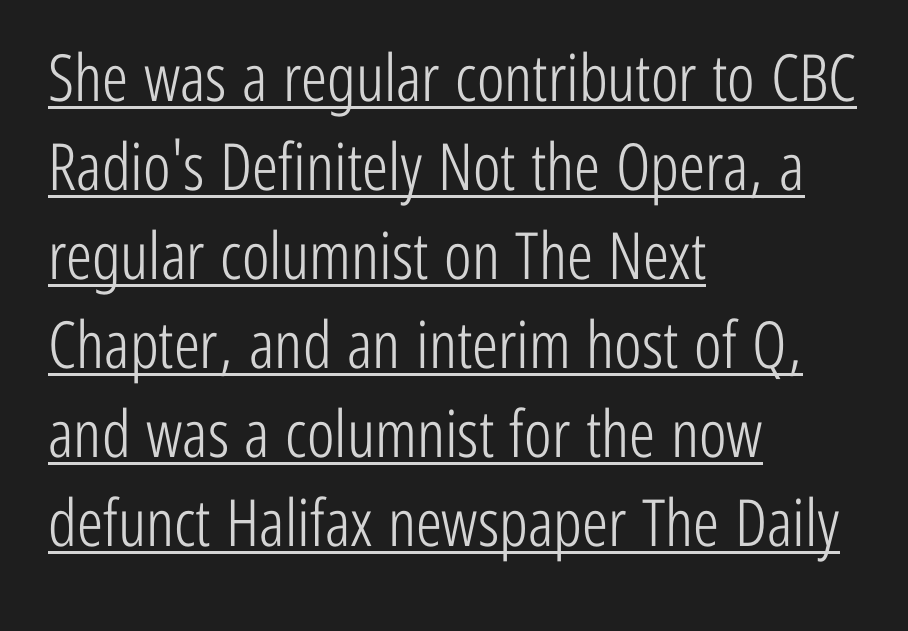
Q: Is the text bold? A: No.
Q: Is the text italic (slanted)? A: No, it is upright.
Q: Is the typeface a serif or a sans-serif typeface? A: Sans-serif.
Q: Is the text underlined? A: Yes.
Q: How is the paragraph aligned? A: Left-aligned.
Q: Is the spacing between letters normal or unusually wide? A: Normal.
Q: Is the spacing between lines tight, normal or loose? A: Normal.
Q: Width (condensed, normal, or wide)? A: Condensed.
Q: Stroke contrast? A: Low.
Q: x-height? A: Medium.
Q: Monospaced? A: No.
